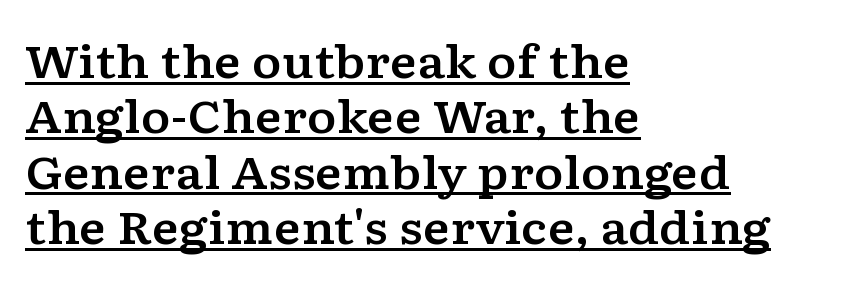
What stands out about the letter spacing? Nothing — it is the standard amount. Upright lettering throughout. Small tapered or slab feet sit at the stroke ends, so this counts as serif. The rendering uses natural spacing where letterforms have individual widths.
